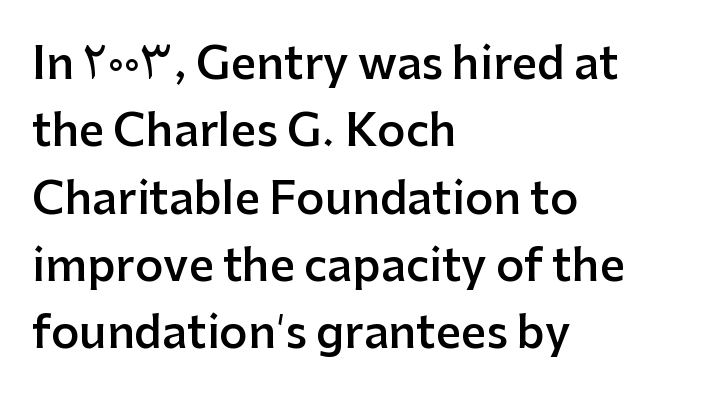
The characters display no serif detailing; their extremities are plain. The rendering uses a moderate line-height, typical for paragraphs. Stroke thickness is moderately raised; the sample reads as semibold. Is there any slant? The stems are plumb. The glyphs are unaccompanied by any horizontal stroke below them.
